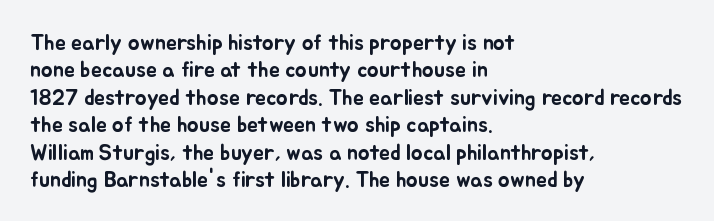
Letter spacing: default. Words float on clear page, feet unadorned. Every stem runs plumb, perpendicular to the baseline. Is there much room between lines? A standard amount, neither cramped nor airy. Reading down the block, your eye returns to a fixed left position each line.
